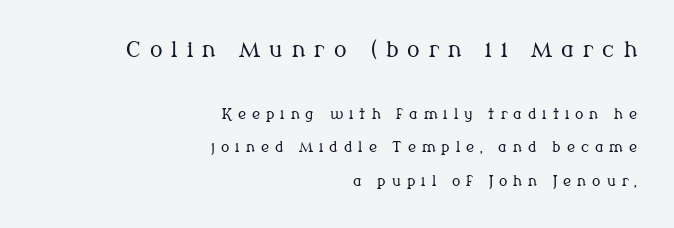
{"italic": "no", "bold": "no", "underline": "no", "align": "right", "line_spacing": "loose", "line_spacing_ratio": 2.42, "letter_spacing": "wide", "letter_spacing_em": 0.43, "larger_block": "first", "size_ratio": 1.5, "glyph_px": 21}
